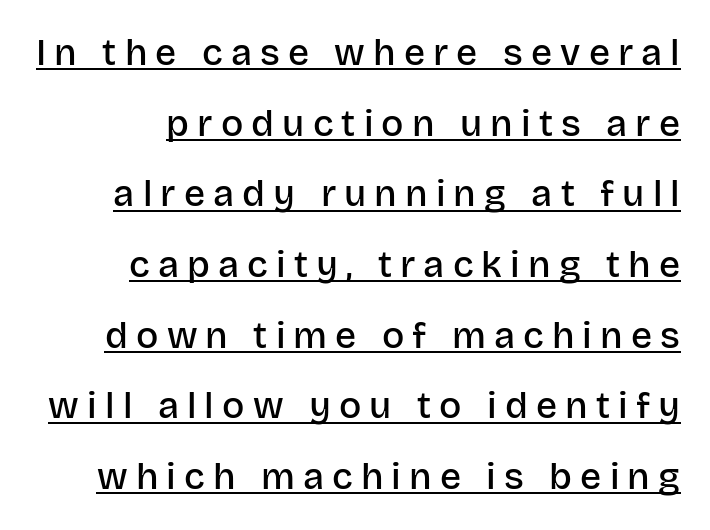
{"serif": "no", "italic": "no", "bold": "semi", "weight": "semibold", "width": "normal", "stroke_contrast": "low", "x_height": "large", "monospaced": "no", "underline": "yes", "align": "right", "line_spacing": "loose", "line_spacing_ratio": 1.91, "letter_spacing": "wide", "letter_spacing_em": 0.22, "glyph_px": 37}
